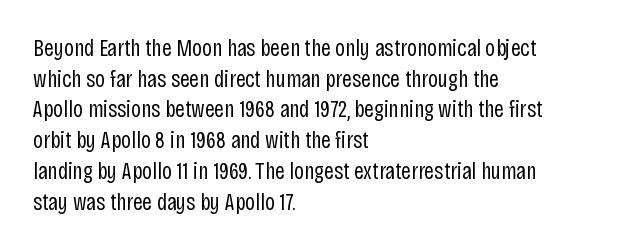
Q: Is the text bold? A: No.
Q: Is the text italic (slanted)? A: No, it is upright.
Q: Is the text underlined? A: No.
Q: How is the paragraph aligned? A: Left-aligned.
Q: Is the spacing between letters normal or unusually wide? A: Normal.
Q: Is the spacing between lines tight, normal or loose? A: Normal.
